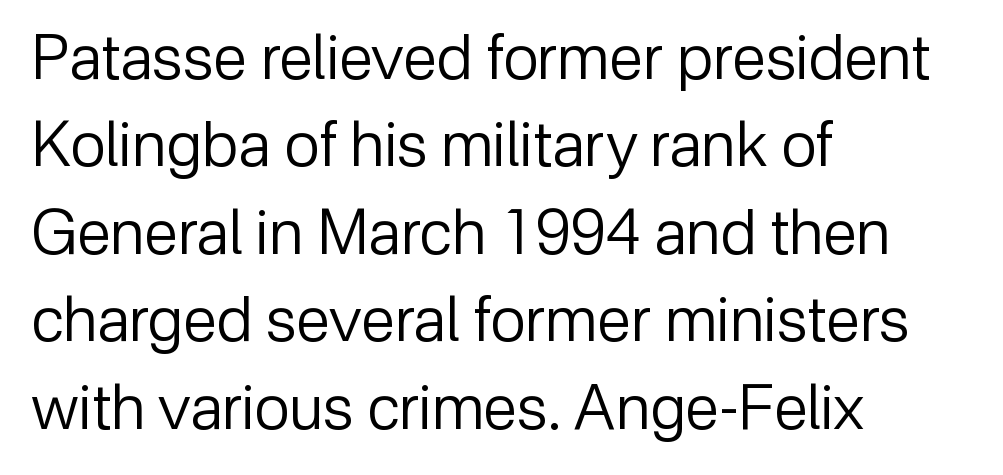
Q: Is the text bold? A: No.
Q: Is the text italic (slanted)? A: No, it is upright.
Q: Is the typeface a serif or a sans-serif typeface? A: Sans-serif.
Q: Is the text underlined? A: No.
Q: How is the paragraph aligned? A: Left-aligned.
Q: Is the spacing between letters normal or unusually wide? A: Normal.
Q: Is the spacing between lines tight, normal or loose? A: Normal.
Q: Width (condensed, normal, or wide)? A: Normal.
Q: Stroke contrast? A: Low.
Q: x-height? A: Medium.
Q: Monospaced? A: No.
